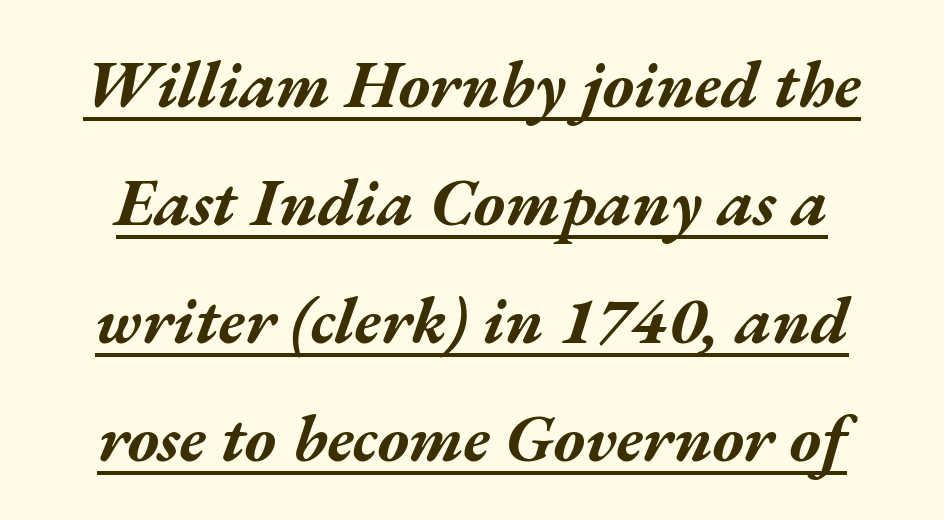
The image shows 67 px bold, wide type, italic (leaning right); set line spacing 1.76x, normal letter spacing, underlined; medium stroke contrast and a medium x-height.
